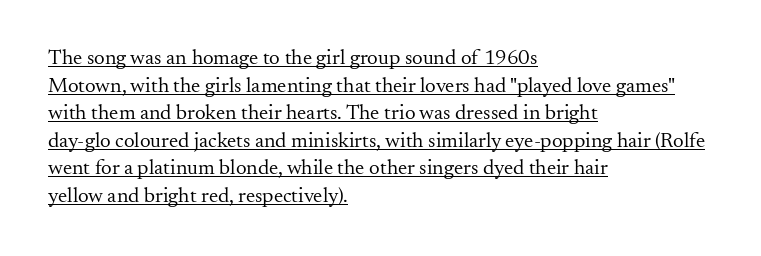
Q: Is the text bold? A: No.
Q: Is the text italic (slanted)? A: No, it is upright.
Q: Is the text underlined? A: Yes.
Q: How is the paragraph aligned? A: Left-aligned.
Q: Is the spacing between letters normal or unusually wide? A: Normal.
Q: Is the spacing between lines tight, normal or loose? A: Normal.
